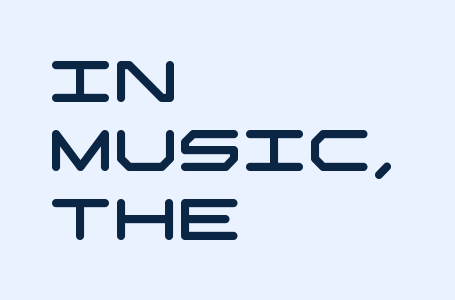
The image shows 57 px wide sans-serif type; set left-aligned, line spacing 1.21x, normal letter spacing, not underlined; low stroke contrast and a large x-height.
